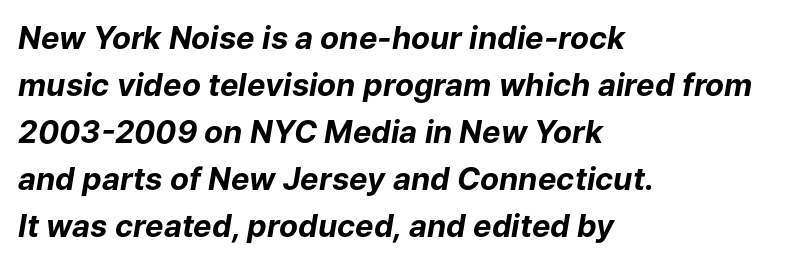
Q: Is the text bold? A: Yes.
Q: Is the text italic (slanted)? A: Yes, it leans right by about 9 degrees.
Q: Is the text underlined? A: No.
Q: How is the paragraph aligned? A: Left-aligned.
Q: Is the spacing between letters normal or unusually wide? A: Normal.
Q: Is the spacing between lines tight, normal or loose? A: Normal.
Q: Width (condensed, normal, or wide)? A: Normal.
Q: Stroke contrast? A: Low.
Q: x-height? A: Medium.
Q: Monospaced? A: No.
